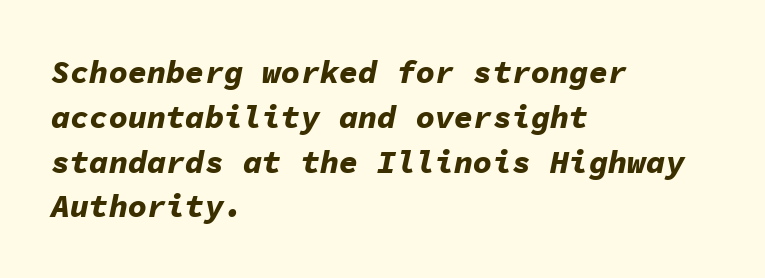
Q: Is the text bold? A: Yes.
Q: Is the text italic (slanted)? A: Yes, it leans right by about 11 degrees.
Q: Is the text underlined? A: No.
Q: How is the paragraph aligned? A: Left-aligned.
Q: Is the spacing between letters normal or unusually wide? A: Normal.
Q: Is the spacing between lines tight, normal or loose? A: Normal.
Q: Width (condensed, normal, or wide)? A: Normal.
Q: Stroke contrast? A: Low.
Q: x-height? A: Medium.
Q: Monospaced? A: Yes.
